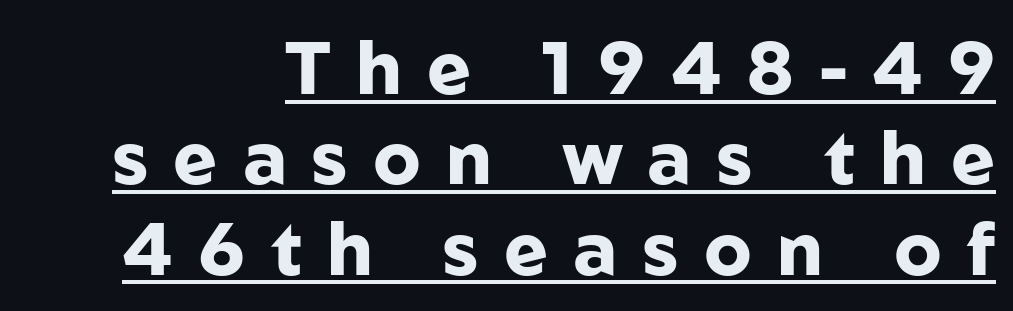
The image shows 74 px heavy sans-serif type, upright; set right-aligned, line spacing 1.22x, unusually wide letter spacing (+0.34 em), underlined; low stroke contrast and a medium x-height.
